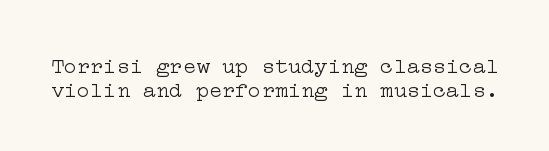
Q: Is the text bold? A: No.
Q: Is the text italic (slanted)? A: No, it is upright.
Q: Is the text underlined? A: No.
Q: Is the spacing between letters normal or unusually wide? A: Normal.
Q: Is the spacing between lines tight, normal or loose? A: Tight.
